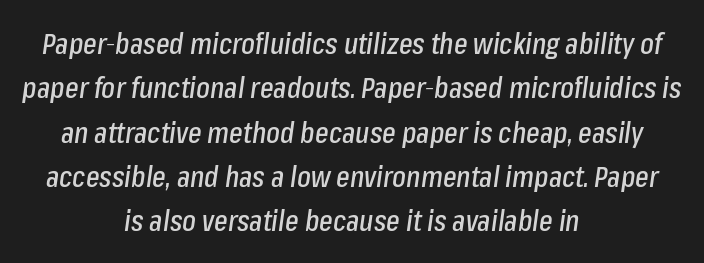
Q: Is the text italic (slanted)? A: Yes, it leans right by about 8 degrees.
Q: Is the text underlined? A: No.
Q: How is the paragraph aligned? A: Centered.
Q: Is the spacing between letters normal or unusually wide? A: Normal.
Q: Is the spacing between lines tight, normal or loose? A: Normal.
Q: Width (condensed, normal, or wide)? A: Condensed.
Q: Stroke contrast? A: Low.
Q: x-height? A: Medium.
Q: Monospaced? A: No.
